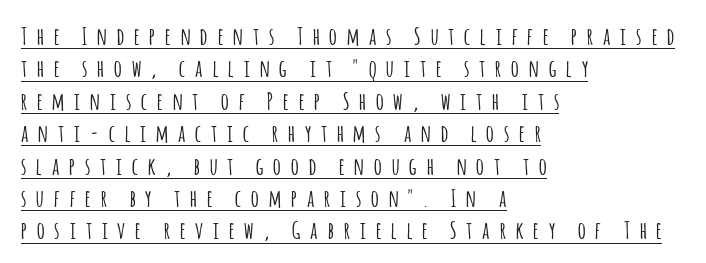
{"italic": "no", "underline": "yes", "align": "left", "line_spacing": "normal", "line_spacing_ratio": 1.35, "letter_spacing": "wide", "letter_spacing_em": 0.42, "glyph_px": 24}
